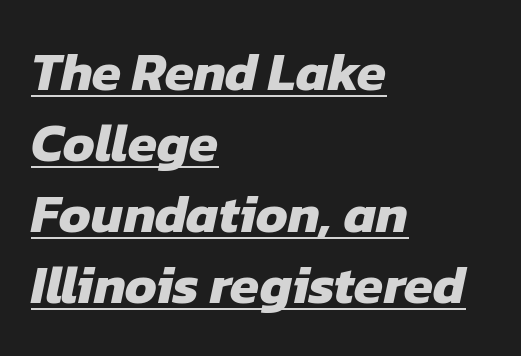
Q: Is the text bold? A: Yes.
Q: Is the typeface a serif or a sans-serif typeface? A: Sans-serif.
Q: Is the text underlined? A: Yes.
Q: How is the paragraph aligned? A: Left-aligned.
Q: Is the spacing between letters normal or unusually wide? A: Normal.
Q: Is the spacing between lines tight, normal or loose? A: Normal.
Q: Width (condensed, normal, or wide)? A: Normal.
Q: Stroke contrast? A: Low.
Q: x-height? A: Medium.
Q: Monospaced? A: No.
